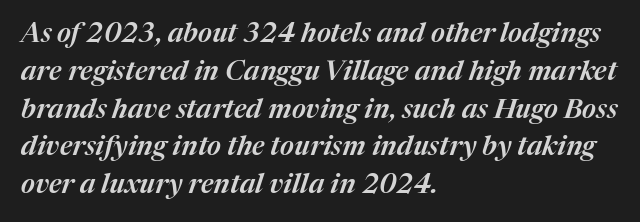
{"italic": "yes", "lean": "right", "slant_degrees": 17, "underline": "no", "align": "left", "line_spacing": "normal", "line_spacing_ratio": 1.4, "letter_spacing": "normal", "letter_spacing_em": 0.0, "glyph_px": 27}
